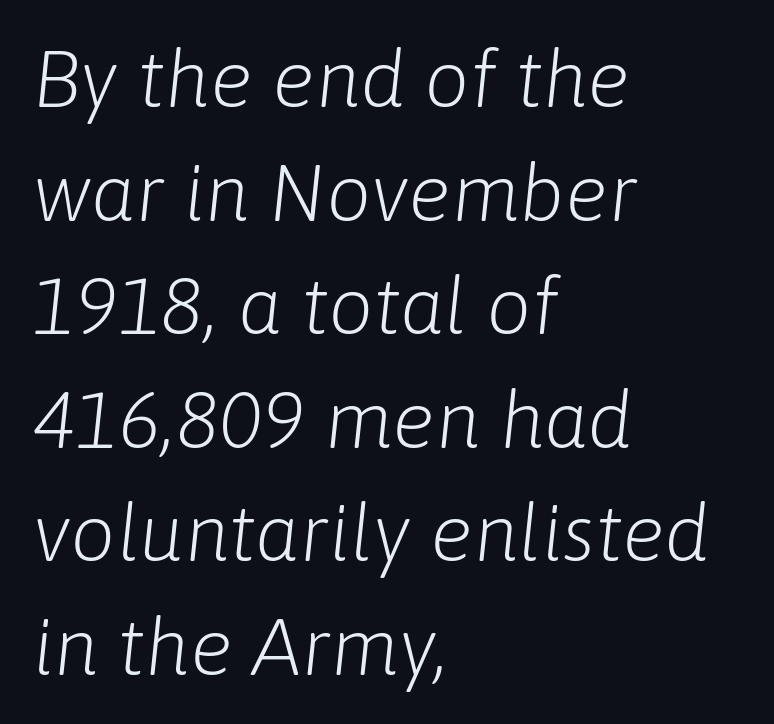
{"italic": "yes", "lean": "right", "slant_degrees": 6, "bold": "no", "weight": "light", "width": "normal", "stroke_contrast": "low", "x_height": "medium", "monospaced": "no", "underline": "no", "align": "left", "line_spacing": "normal", "line_spacing_ratio": 1.42, "letter_spacing": "normal", "letter_spacing_em": 0.0, "glyph_px": 80}
